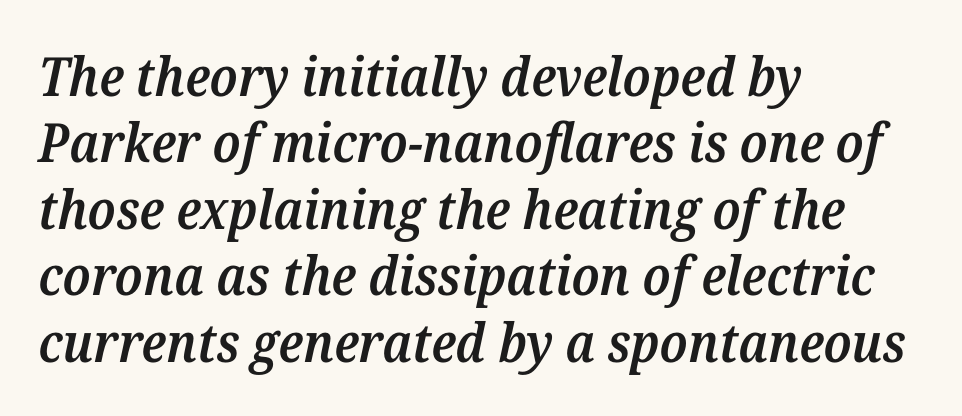
{"serif": "yes", "italic": "yes", "lean": "right", "slant_degrees": 12, "bold": "semi", "weight": "semibold", "width": "normal", "stroke_contrast": "medium", "x_height": "medium", "monospaced": "no", "underline": "no", "align": "left", "line_spacing_ratio": 1.23, "letter_spacing": "normal", "letter_spacing_em": 0.0, "glyph_px": 54}
